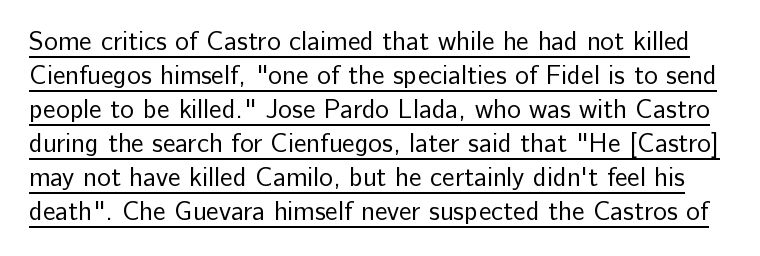
{"italic": "no", "bold": "no", "underline": "yes", "line_spacing": "normal", "line_spacing_ratio": 1.31, "letter_spacing": "normal", "letter_spacing_em": 0.0, "glyph_px": 26}
